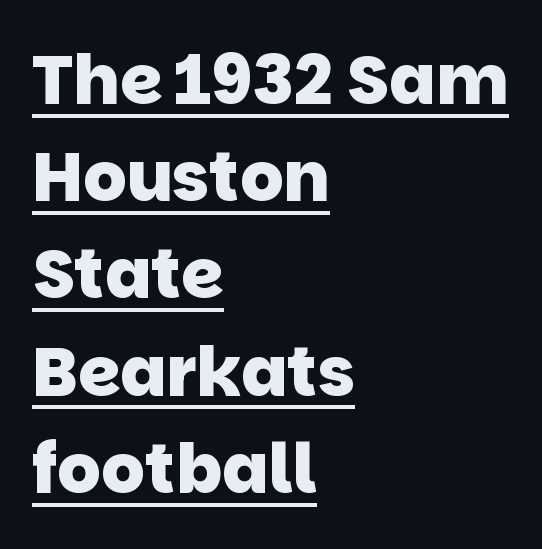
Q: Is the text bold? A: Yes.
Q: Is the typeface a serif or a sans-serif typeface? A: Sans-serif.
Q: Is the text underlined? A: Yes.
Q: How is the paragraph aligned? A: Left-aligned.
Q: Is the spacing between letters normal or unusually wide? A: Normal.
Q: Is the spacing between lines tight, normal or loose? A: Normal.
Q: Width (condensed, normal, or wide)? A: Normal.
Q: Stroke contrast? A: Low.
Q: x-height? A: Large.
Q: Monospaced? A: No.
